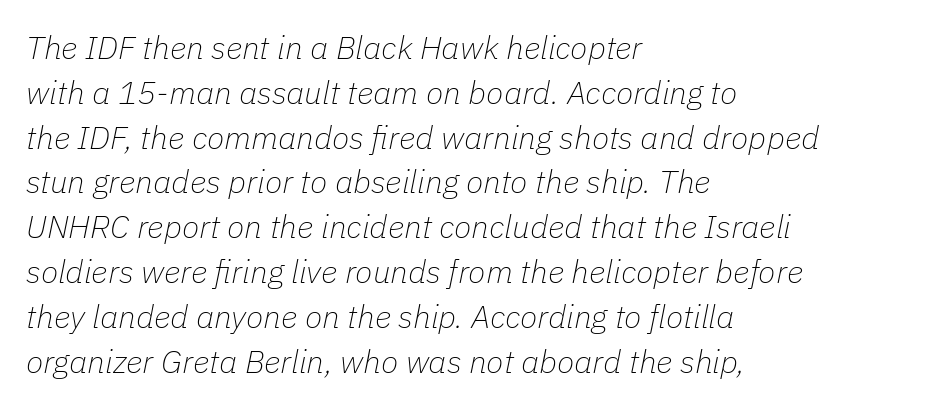
The image shows 32 px thin type, italic (leaning right); set left-aligned, normal line spacing (1.4x), normal letter spacing, not underlined; low stroke contrast and a medium x-height.
